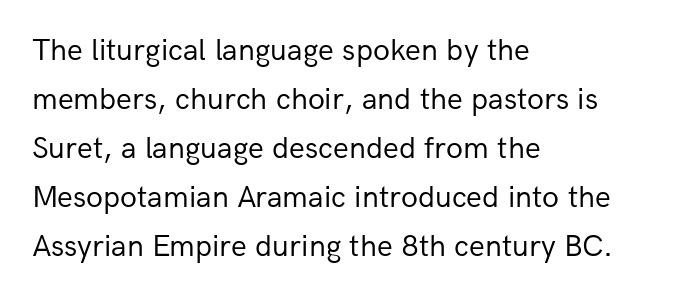
{"serif": "no", "italic": "no", "bold": "no", "weight": "regular", "width": "normal", "stroke_contrast": "low", "x_height": "medium", "monospaced": "no", "underline": "no", "align": "left", "line_spacing": "normal", "line_spacing_ratio": 1.58, "letter_spacing": "normal", "letter_spacing_em": 0.0, "glyph_px": 31}
